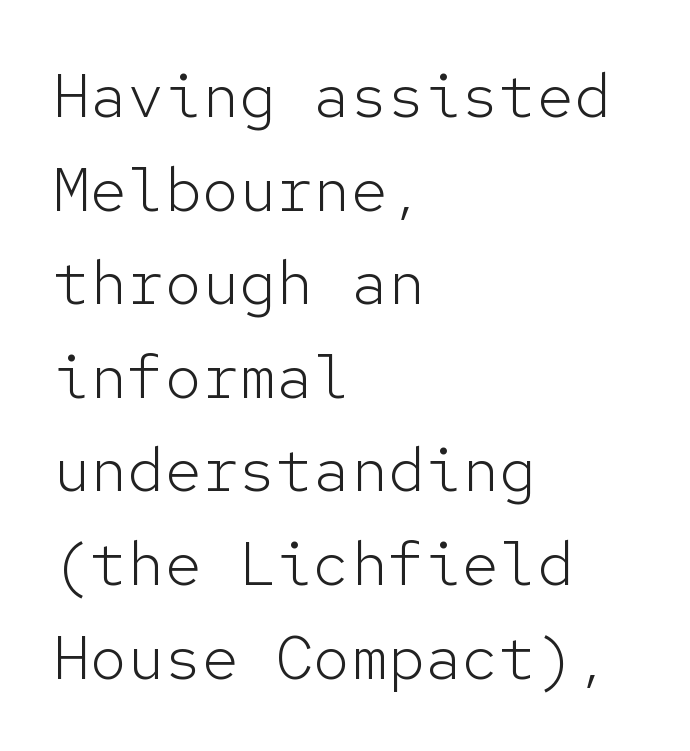
The image shows 62 px light sans-serif type, upright, monospaced; set left-aligned, normal line spacing (1.51x), normal letter spacing, not underlined; low stroke contrast and a medium x-height.
